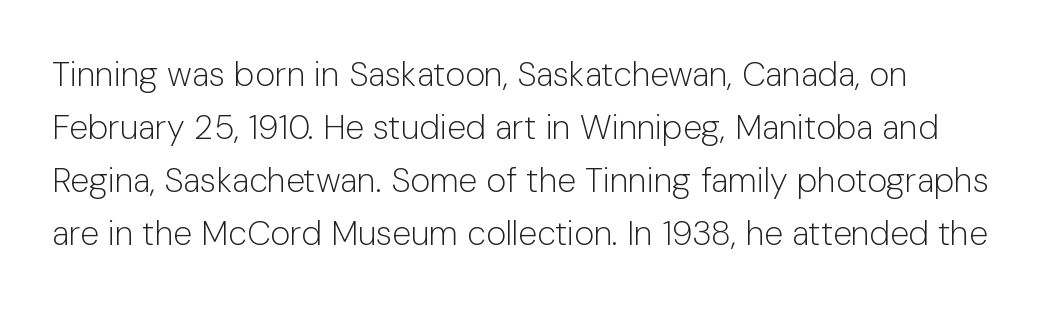
The image shows 34 px light sans-serif type, upright; set left-aligned, normal line spacing (1.56x), normal letter spacing, not underlined; low stroke contrast and a medium x-height.
